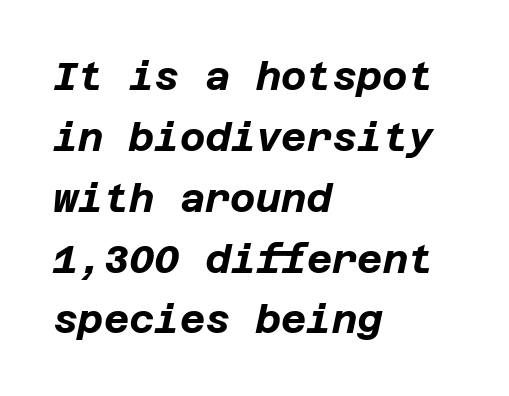
The image shows 39 px bold type, italic (leaning right); set left-aligned, normal line spacing (1.56x), normal letter spacing, not underlined; low stroke contrast and a large x-height.
